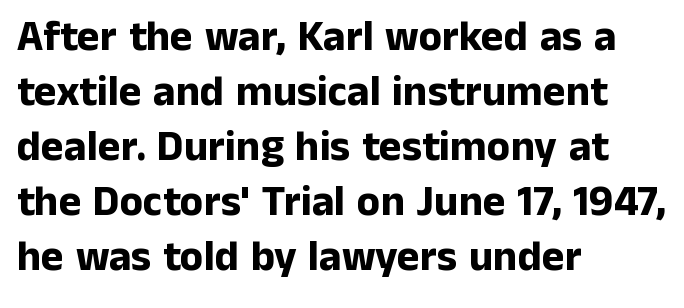
The typesetter chose a ragged-right arrangement here. The rendering uses natural spacing where letterforms have individual widths. Pretty heavy lettering here — definitely bold. The space directly below the letters is spotless. Classification — sans serif.
